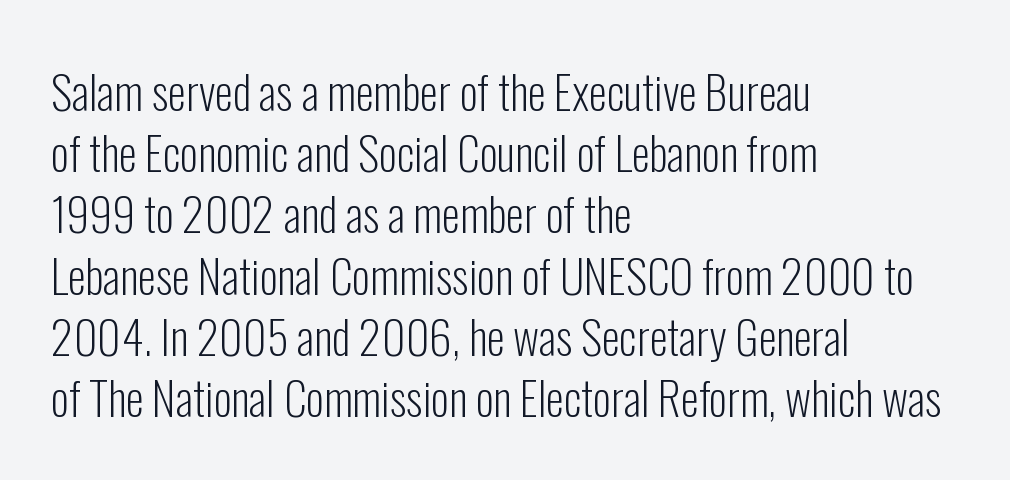
Q: Is the text bold? A: No.
Q: Is the text italic (slanted)? A: No, it is upright.
Q: Is the typeface a serif or a sans-serif typeface? A: Sans-serif.
Q: Is the text underlined? A: No.
Q: How is the paragraph aligned? A: Left-aligned.
Q: Is the spacing between letters normal or unusually wide? A: Normal.
Q: Is the spacing between lines tight, normal or loose? A: Normal.
Q: Width (condensed, normal, or wide)? A: Condensed.
Q: Stroke contrast? A: Low.
Q: x-height? A: Medium.
Q: Monospaced? A: No.
